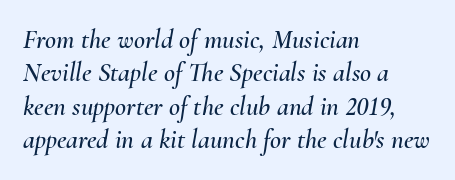
A student would call this left alignment; a typographer would say flush left, rag right. Observe the lean: these are italic letterforms. Students, note that the glyphs here touch the page at normal intervals. Underlining? Definitely not there.
